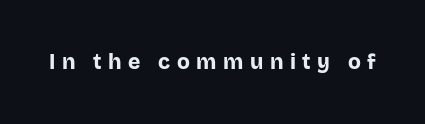
{"italic": "no", "bold": "yes", "underline": "no", "letter_spacing": "wide", "letter_spacing_em": 0.31, "glyph_px": 21}
